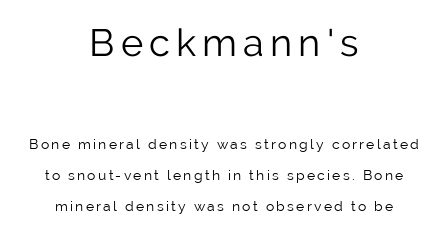
This block would shrink considerably if given ordinary leading; it's expanded now. Every row of glyphs is offset so its center matches the block's center. The letters stand straight up with perfectly vertical stems. This is not heavy type; no bold has been used. This layout puts the oversized block above and the modest block below.
